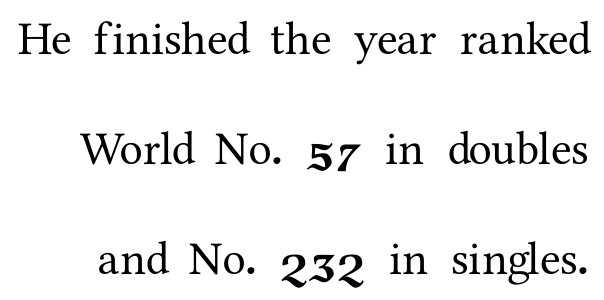
The image shows 47 px serif type, upright; set loose line spacing (2.34x), normal letter spacing, not underlined; medium stroke contrast and a medium x-height.
